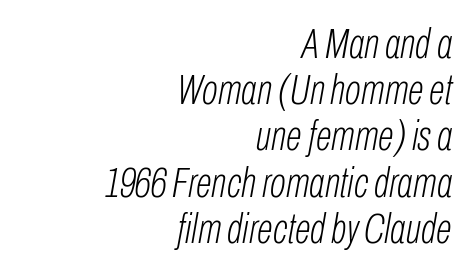
This reads as an unemphasized weight, regular at the heaviest. Looking at the ascenders, they clearly lean. You could call the tracking neutral — neither tight nor loose. Proportional: the letters do not fall into vertical columns.
